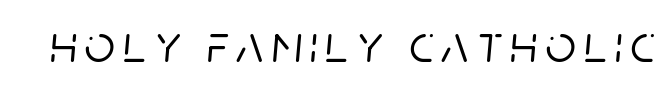
The image shows 53 px text type, italic (leaning right); set not underlined; low stroke contrast and a large x-height.
